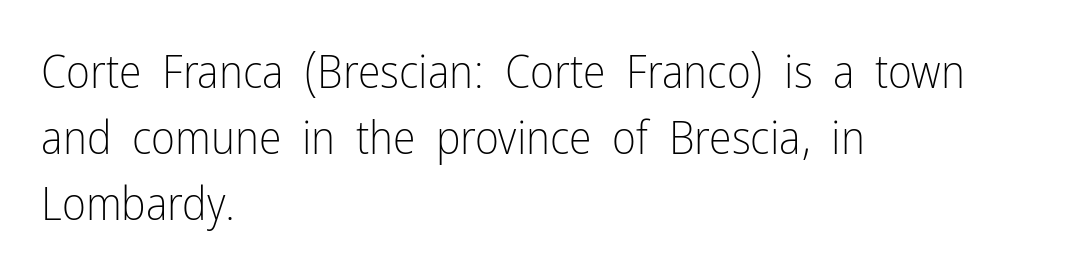
Q: Is the text bold? A: No.
Q: Is the text italic (slanted)? A: No, it is upright.
Q: Is the typeface a serif or a sans-serif typeface? A: Sans-serif.
Q: Is the text underlined? A: No.
Q: How is the paragraph aligned? A: Left-aligned.
Q: Is the spacing between letters normal or unusually wide? A: Normal.
Q: Is the spacing between lines tight, normal or loose? A: Normal.
Q: Width (condensed, normal, or wide)? A: Condensed.
Q: Stroke contrast? A: Low.
Q: x-height? A: Medium.
Q: Monospaced? A: No.
